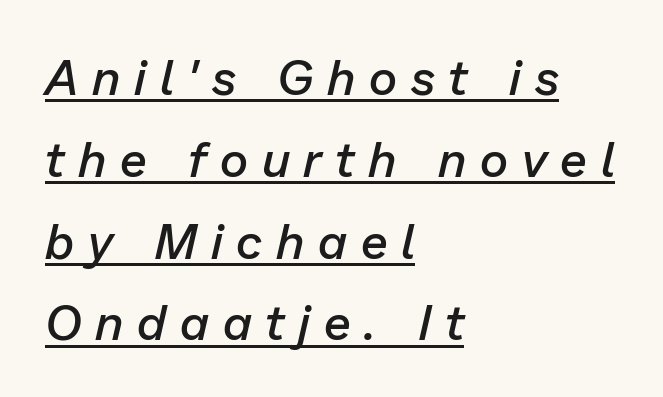
The image shows 49 px semibold type, italic (leaning right); set left-aligned, normal line spacing (1.67x), unusually wide letter spacing (+0.28 em), underlined; low stroke contrast and a medium x-height.
